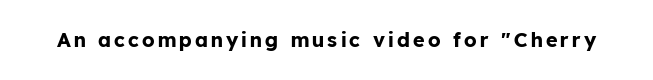
{"italic": "no", "bold": "yes", "underline": "no", "glyph_px": 20}
